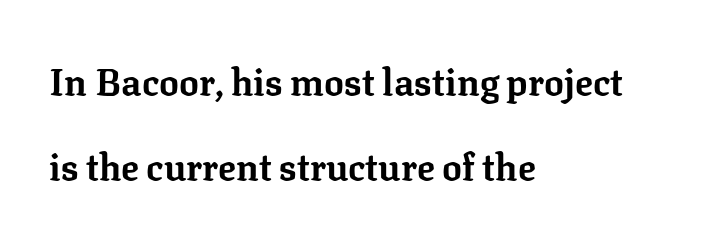
{"serif": "yes", "italic": "no", "bold": "yes", "weight": "bold", "width": "normal", "stroke_contrast": "low", "x_height": "medium", "monospaced": "no", "underline": "no", "align": "left", "line_spacing": "loose", "line_spacing_ratio": 2.29, "letter_spacing": "normal", "letter_spacing_em": 0.0, "glyph_px": 37}
